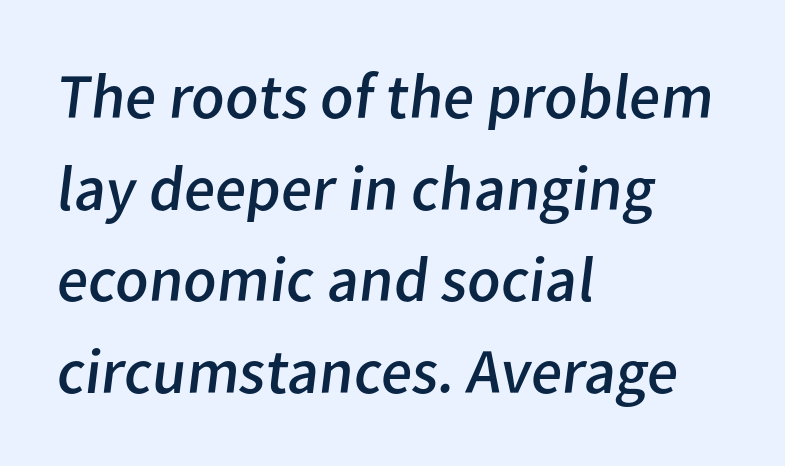
The image shows 64 px regular-weight sans-serif type; set left-aligned, normal line spacing (1.43x), normal letter spacing, not underlined; low stroke contrast and a medium x-height.
